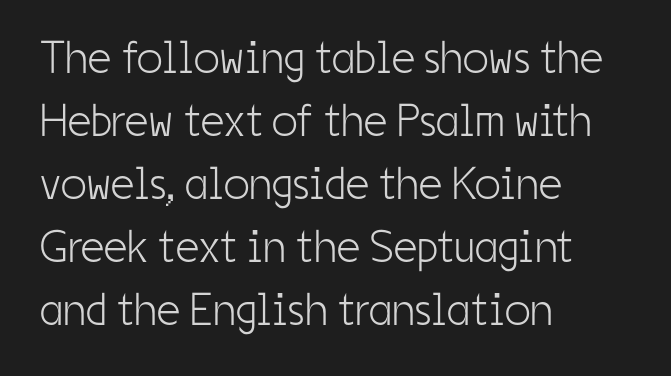
Q: Is the text bold? A: No.
Q: Is the text italic (slanted)? A: No, it is upright.
Q: Is the typeface a serif or a sans-serif typeface? A: Sans-serif.
Q: Is the text underlined? A: No.
Q: How is the paragraph aligned? A: Left-aligned.
Q: Is the spacing between letters normal or unusually wide? A: Normal.
Q: Is the spacing between lines tight, normal or loose? A: Normal.
Q: Width (condensed, normal, or wide)? A: Condensed.
Q: Stroke contrast? A: Low.
Q: x-height? A: Medium.
Q: Monospaced? A: No.
